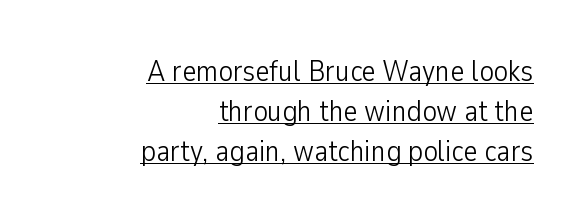
Q: Is the text bold? A: No.
Q: Is the text italic (slanted)? A: No, it is upright.
Q: Is the typeface a serif or a sans-serif typeface? A: Sans-serif.
Q: Is the text underlined? A: Yes.
Q: How is the paragraph aligned? A: Right-aligned.
Q: Is the spacing between letters normal or unusually wide? A: Normal.
Q: Is the spacing between lines tight, normal or loose? A: Normal.
Q: Width (condensed, normal, or wide)? A: Condensed.
Q: Stroke contrast? A: Low.
Q: x-height? A: Medium.
Q: Monospaced? A: No.
